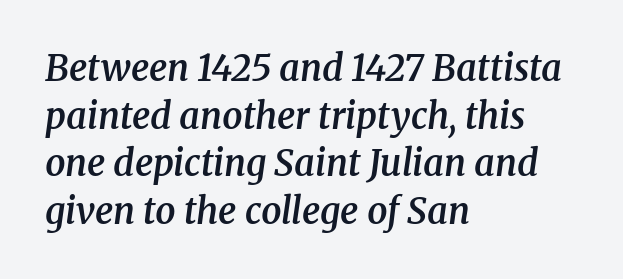
The image shows 36 px semibold serif type, italic (leaning right); set left-aligned, normal line spacing (1.32x), normal letter spacing, not underlined; medium stroke contrast and a medium x-height.
